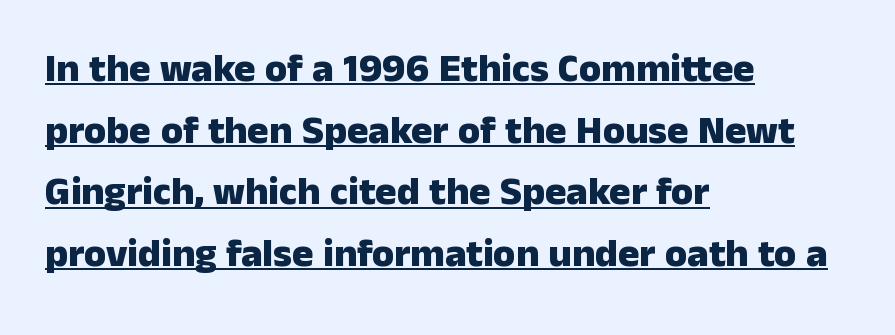
Q: Is the text bold? A: Yes.
Q: Is the text italic (slanted)? A: No, it is upright.
Q: Is the typeface a serif or a sans-serif typeface? A: Sans-serif.
Q: Is the text underlined? A: Yes.
Q: How is the paragraph aligned? A: Left-aligned.
Q: Is the spacing between letters normal or unusually wide? A: Normal.
Q: Is the spacing between lines tight, normal or loose? A: Normal.
Q: Width (condensed, normal, or wide)? A: Normal.
Q: Stroke contrast? A: Low.
Q: x-height? A: Medium.
Q: Monospaced? A: No.
